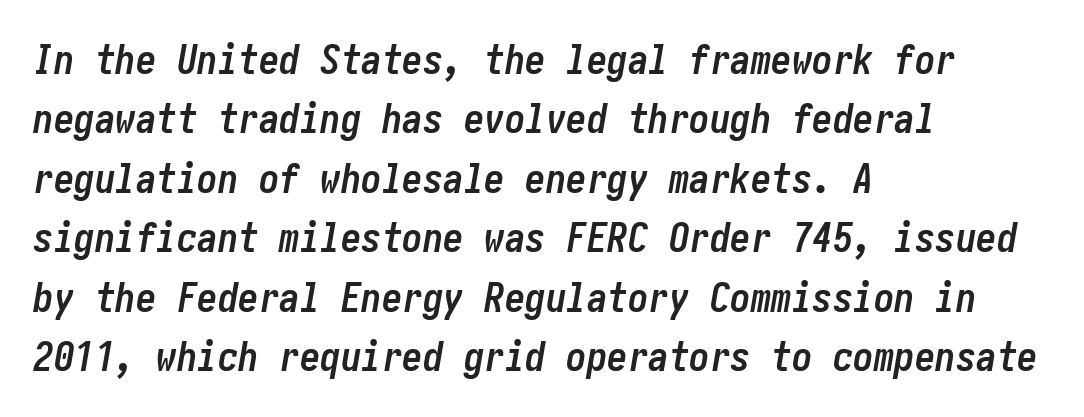
Q: Is the text bold? A: Yes.
Q: Is the text italic (slanted)? A: Yes, it leans right by about 10 degrees.
Q: Is the text underlined? A: No.
Q: How is the paragraph aligned? A: Left-aligned.
Q: Is the spacing between letters normal or unusually wide? A: Normal.
Q: Is the spacing between lines tight, normal or loose? A: Normal.
Q: Width (condensed, normal, or wide)? A: Condensed.
Q: Stroke contrast? A: Low.
Q: x-height? A: Medium.
